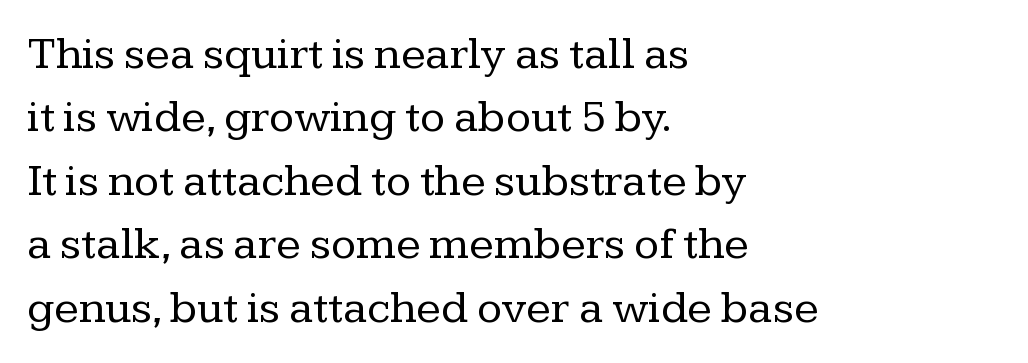
{"serif": "yes", "italic": "no", "bold": "no", "weight": "regular", "width": "normal", "stroke_contrast": "low", "x_height": "medium", "monospaced": "no", "underline": "no", "align": "left", "line_spacing": "normal", "line_spacing_ratio": 1.38, "letter_spacing": "normal", "letter_spacing_em": 0.0, "glyph_px": 46}
